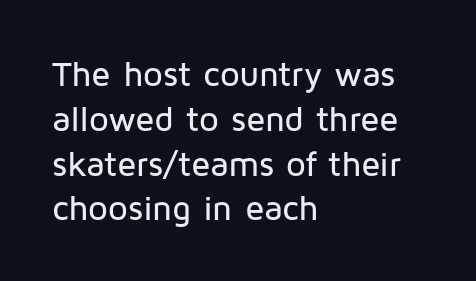
The image shows 35 px sans-serif type, upright; set left-aligned, normal line spacing (1.28x), normal letter spacing, not underlined; low stroke contrast and a medium x-height.
